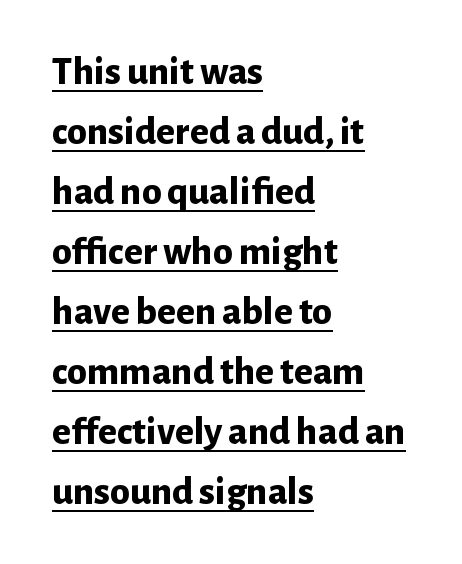
The image shows 40 px bold sans-serif type, upright; set left-aligned, normal line spacing (1.5x), normal letter spacing, underlined; low stroke contrast and a medium x-height.
